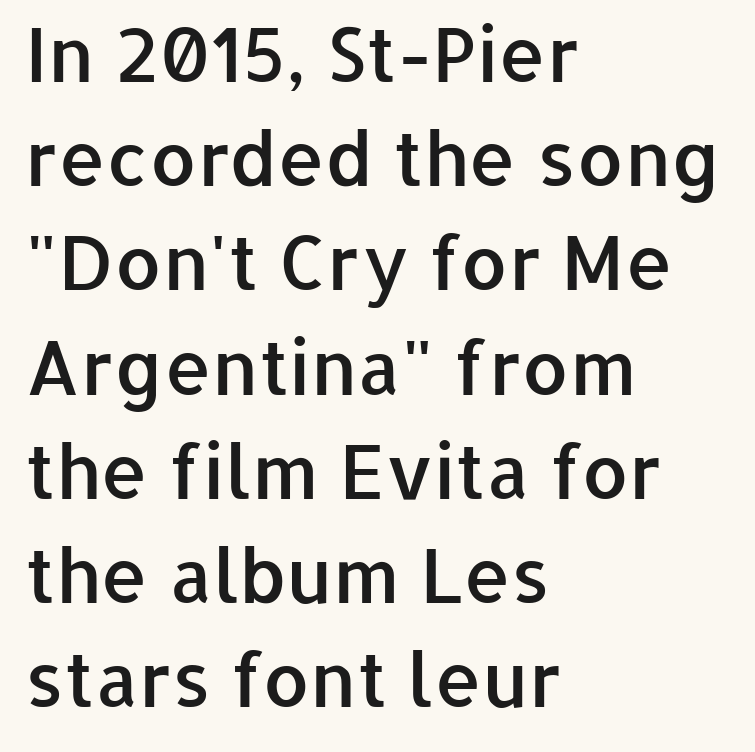
The image shows 75 px semibold sans-serif type, upright; set left-aligned, normal line spacing (1.39x), normal letter spacing, not underlined; low stroke contrast and a medium x-height.
